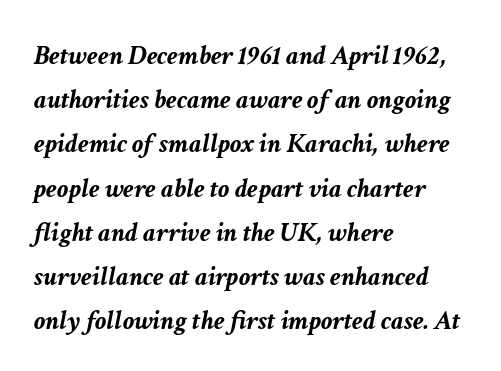
{"italic": "yes", "lean": "right", "slant_degrees": 11, "bold": "yes", "weight": "semibold", "width": "normal", "stroke_contrast": "low", "x_height": "medium", "monospaced": "no", "underline": "no", "align": "left", "line_spacing": "normal", "line_spacing_ratio": 1.58, "letter_spacing": "normal", "letter_spacing_em": 0.0, "glyph_px": 28}
